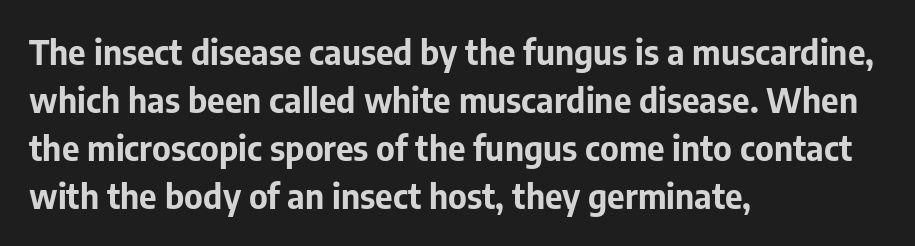
Every row of glyphs begins at an identical x-position on the left. The tracking reads as untouched default to a designer's eye. The designer left line spacing at the default. Anything drawn beneath the words? Only blank space. Type style note: lacks serifs.
